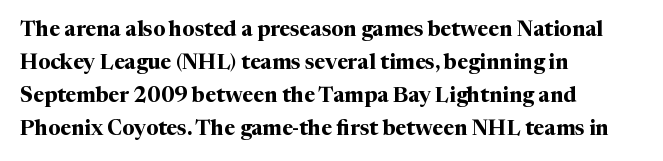
Q: Is the text bold? A: Yes.
Q: Is the text italic (slanted)? A: No, it is upright.
Q: Is the text underlined? A: No.
Q: How is the paragraph aligned? A: Left-aligned.
Q: Is the spacing between letters normal or unusually wide? A: Normal.
Q: Is the spacing between lines tight, normal or loose? A: Normal.
